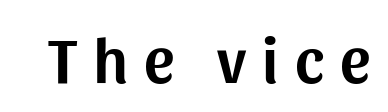
{"serif": "no", "italic": "no", "width": "normal", "stroke_contrast": "medium", "x_height": "medium", "monospaced": "no", "underline": "no", "letter_spacing": "wide", "letter_spacing_em": 0.25, "glyph_px": 64}
